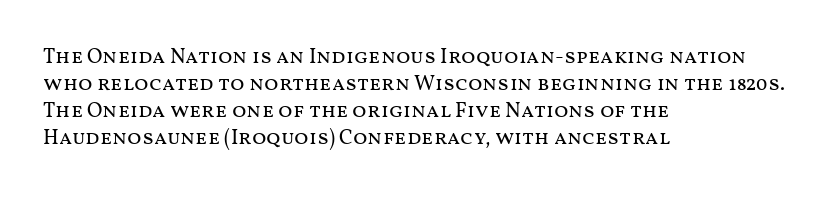
{"italic": "no", "bold": "no", "underline": "no", "align": "left", "line_spacing": "normal", "line_spacing_ratio": 1.29, "letter_spacing": "normal", "letter_spacing_em": 0.0, "glyph_px": 21}
